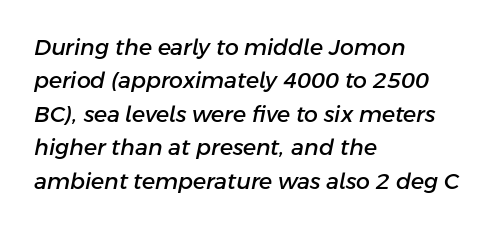
Q: Is the text italic (slanted)? A: Yes, it leans right by about 11 degrees.
Q: Is the text underlined? A: No.
Q: How is the paragraph aligned? A: Left-aligned.
Q: Is the spacing between letters normal or unusually wide? A: Normal.
Q: Is the spacing between lines tight, normal or loose? A: Normal.
